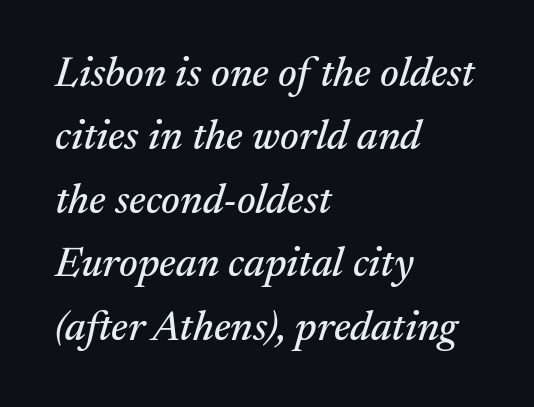
The image shows 42 px serif type, italic (leaning right); set left-aligned, normal line spacing (1.51x), normal letter spacing, not underlined; medium stroke contrast and a medium x-height.
